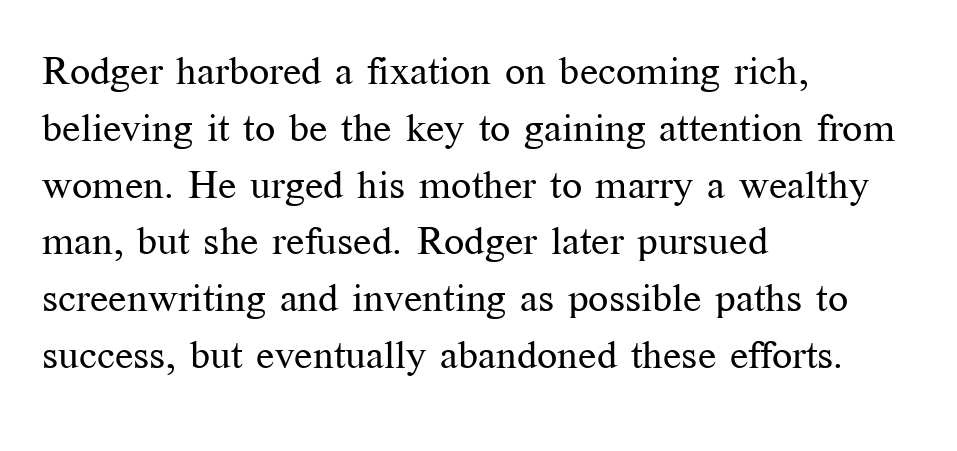
{"serif": "yes", "italic": "no", "bold": "no", "weight": "regular", "width": "normal", "stroke_contrast": "medium", "x_height": "medium", "monospaced": "no", "underline": "no", "align": "left", "line_spacing": "normal", "line_spacing_ratio": 1.42, "letter_spacing": "normal", "letter_spacing_em": 0.0, "glyph_px": 40}
